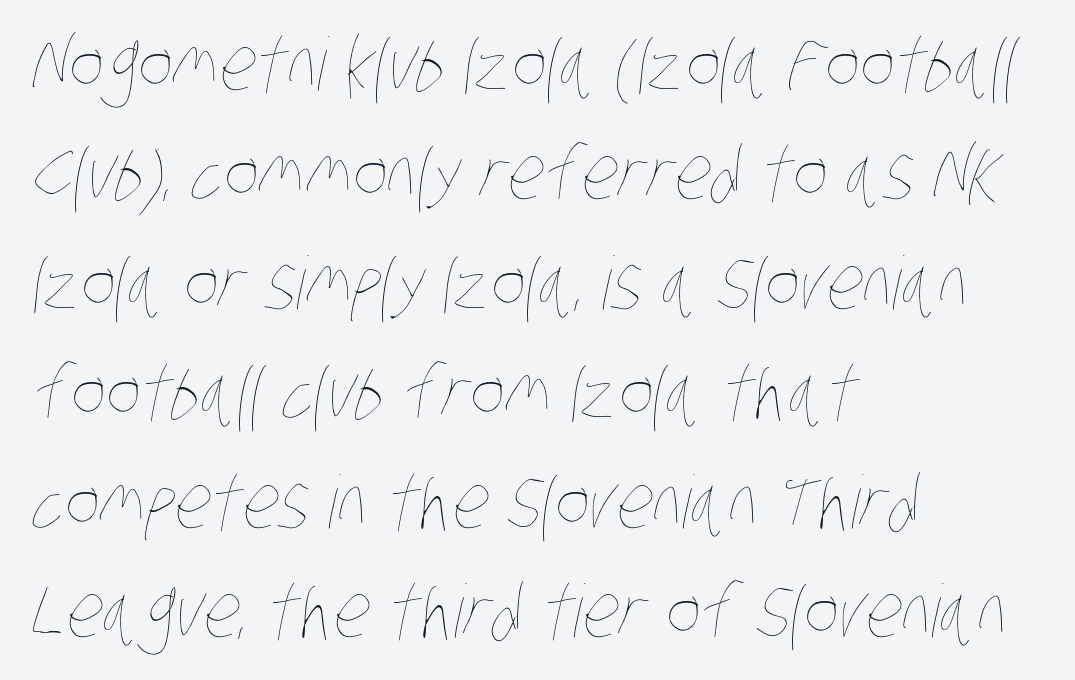
The image shows 73 px thin, condensed type; set left-aligned, normal line spacing (1.5x), normal letter spacing, not underlined; low stroke contrast and a large x-height.
